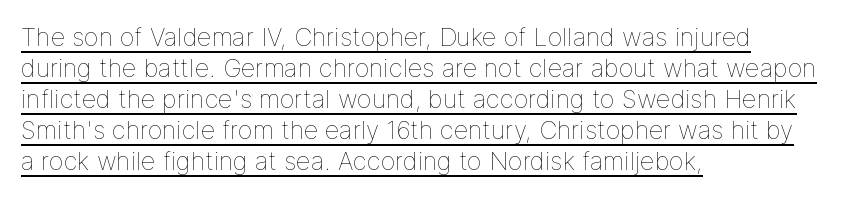
The image shows 25 px text type, upright; set left-aligned, line spacing 1.24x, normal letter spacing, underlined.
